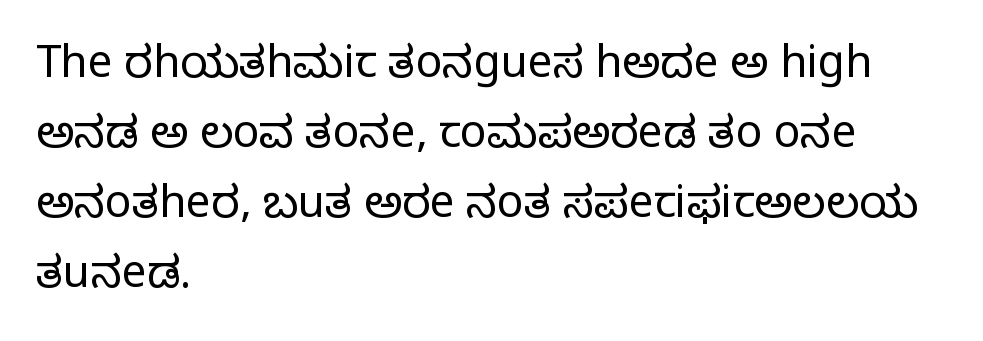
The image shows 44 px regular-weight serif type, upright; set left-aligned, normal line spacing (1.59x), normal letter spacing, not underlined; low stroke contrast and a large x-height.
